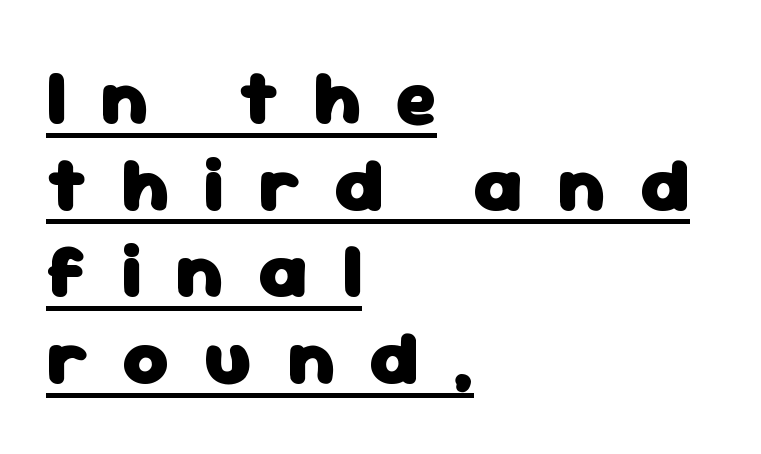
{"serif": "no", "italic": "no", "bold": "yes", "weight": "heavy", "width": "normal", "stroke_contrast": "low", "x_height": "medium", "monospaced": "no", "underline": "yes", "align": "left", "line_spacing": "tight", "line_spacing_ratio": 1.11, "letter_spacing": "wide", "letter_spacing_em": 0.44, "glyph_px": 78}
